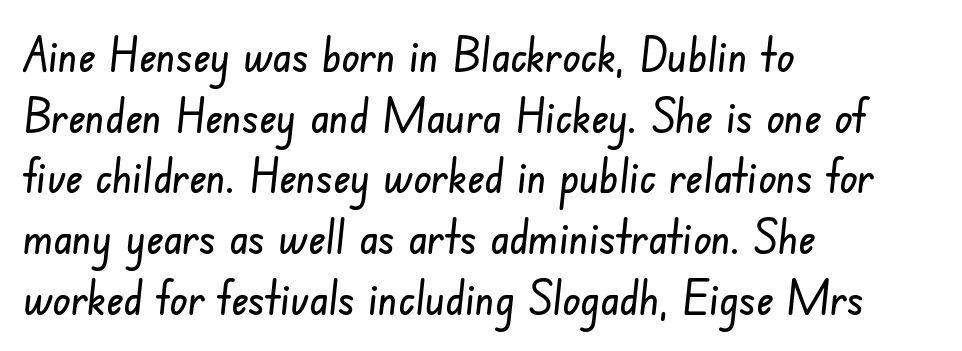
The image shows 47 px condensed sans-serif type; set left-aligned, normal line spacing (1.29x), normal letter spacing, not underlined; low stroke contrast and a small x-height.
